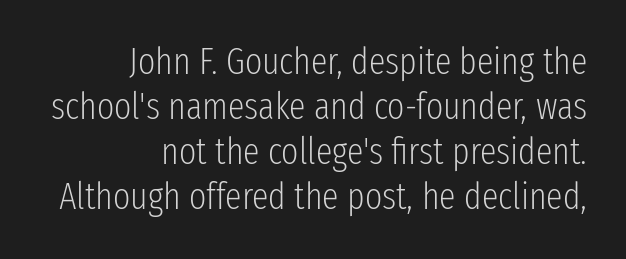
Q: Is the text bold? A: No.
Q: Is the text italic (slanted)? A: No, it is upright.
Q: Is the typeface a serif or a sans-serif typeface? A: Sans-serif.
Q: Is the text underlined? A: No.
Q: How is the paragraph aligned? A: Right-aligned.
Q: Is the spacing between letters normal or unusually wide? A: Normal.
Q: Width (condensed, normal, or wide)? A: Condensed.
Q: Stroke contrast? A: Low.
Q: x-height? A: Medium.
Q: Monospaced? A: No.
